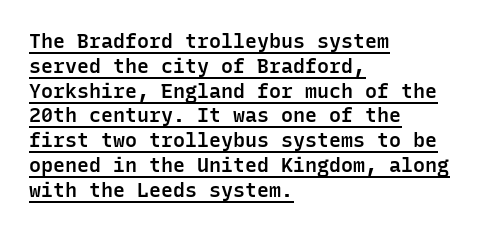
The typesetter has applied underlining to the passage shown. Characters follow at the spacing the type designer built in. The typesetter chose a ragged-right arrangement here. Stems and bowls a touch heavier than normal — semibold. When letters stand straight like this, we call the style roman or upright.
